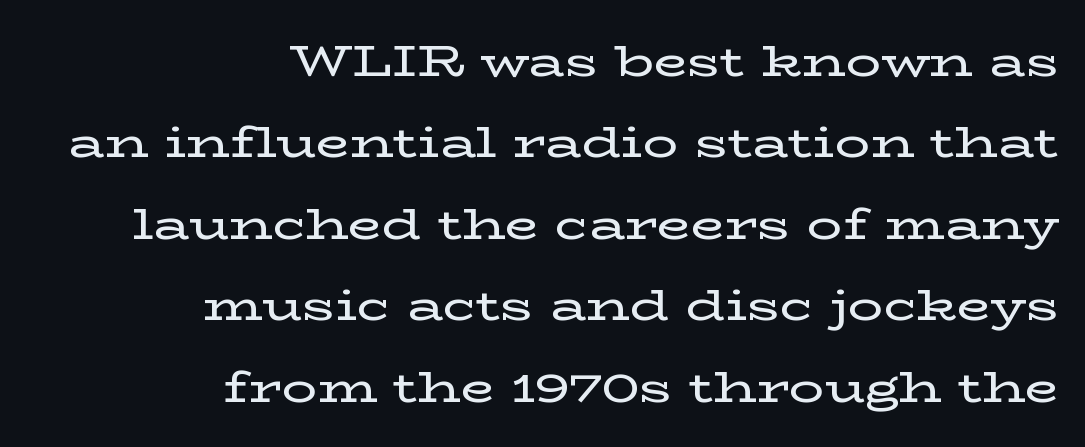
{"serif": "yes", "italic": "no", "width": "wide", "stroke_contrast": "low", "x_height": "medium", "monospaced": "no", "underline": "no", "align": "right", "line_spacing_ratio": 1.85, "letter_spacing": "normal", "letter_spacing_em": 0.0, "glyph_px": 44}
